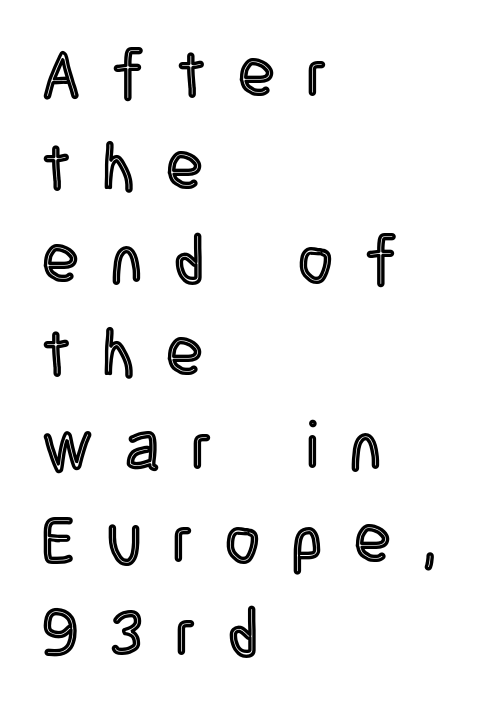
Q: Is the text italic (slanted)? A: No, it is upright.
Q: Is the text underlined? A: No.
Q: How is the paragraph aligned? A: Left-aligned.
Q: Is the spacing between letters normal or unusually wide? A: Unusually wide.
Q: Is the spacing between lines tight, normal or loose? A: Normal.
Q: Width (condensed, normal, or wide)? A: Condensed.
Q: x-height? A: Large.
Q: Monospaced? A: No.
